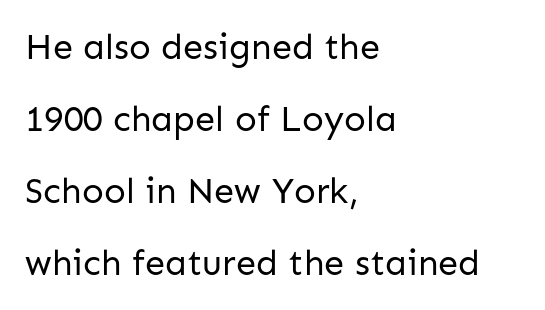
Horizontal bands of white between lines are thick stripes. All the whitespace from short lines collects on the right. You could call the tracking neutral — neither tight nor loose. To sum up the face: it is a sans, with no serifs. The space beneath each line is pristine and unruled.
